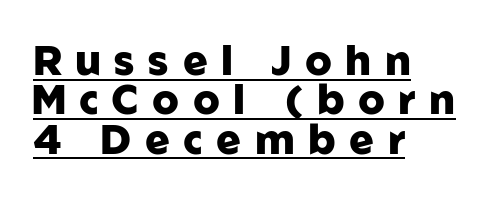
Grotesque or geometric, the face here clearly has no serifs. The rag falls on the right side of this text block. This sample uses expanded letter spacing, leaving extra air between glyphs. Heavy, bold letterforms. Summary of vertical rhythm: compact, with narrow interline spacing. The typography opts for an upright posture over an oblique one.
